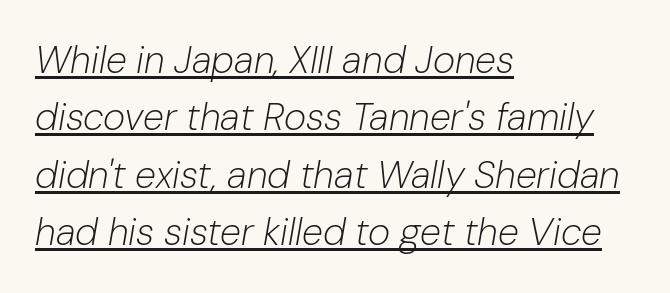
The image shows 38 px light type, italic (leaning right); set left-aligned, normal line spacing (1.51x), normal letter spacing, underlined; low stroke contrast and a medium x-height.
